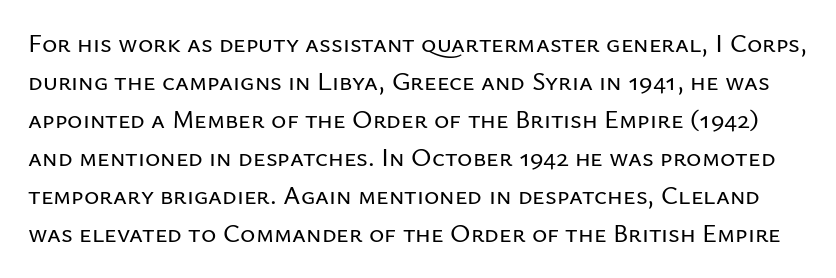
{"italic": "no", "underline": "no", "line_spacing": "normal", "line_spacing_ratio": 1.46, "letter_spacing": "normal", "letter_spacing_em": 0.0, "glyph_px": 26}
